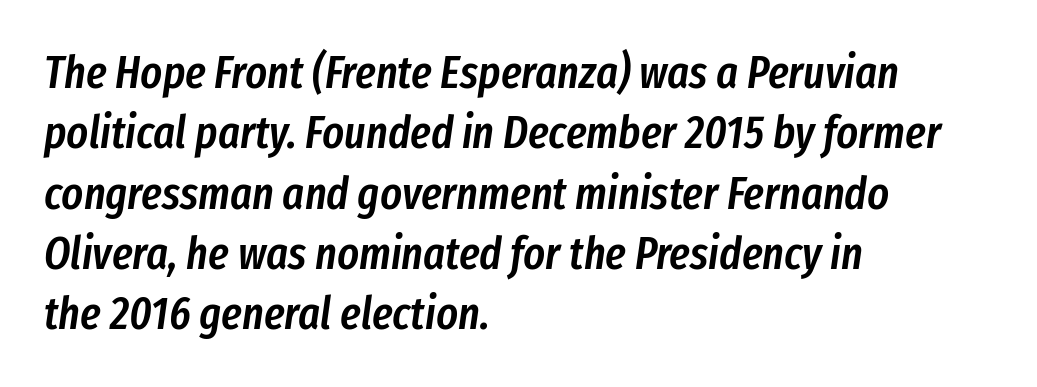
{"italic": "yes", "lean": "right", "slant_degrees": 8, "bold": "semi", "weight": "semibold", "width": "condensed", "stroke_contrast": "low", "x_height": "medium", "monospaced": "no", "underline": "no", "align": "left", "line_spacing": "normal", "line_spacing_ratio": 1.31, "letter_spacing": "normal", "letter_spacing_em": 0.0, "glyph_px": 46}
